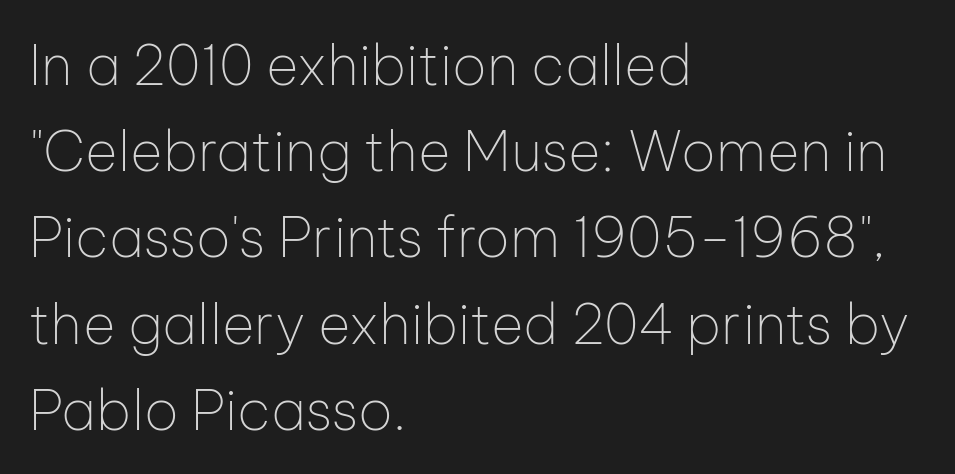
The image shows 56 px thin sans-serif type, upright; set left-aligned, normal line spacing (1.54x), normal letter spacing, not underlined; low stroke contrast and a medium x-height.
